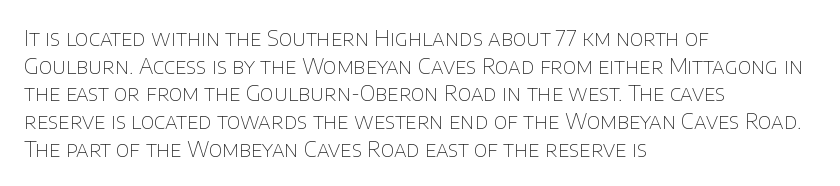
{"italic": "no", "bold": "no", "underline": "no", "align": "left", "line_spacing": "normal", "line_spacing_ratio": 1.32, "letter_spacing": "normal", "letter_spacing_em": 0.0, "glyph_px": 21}
